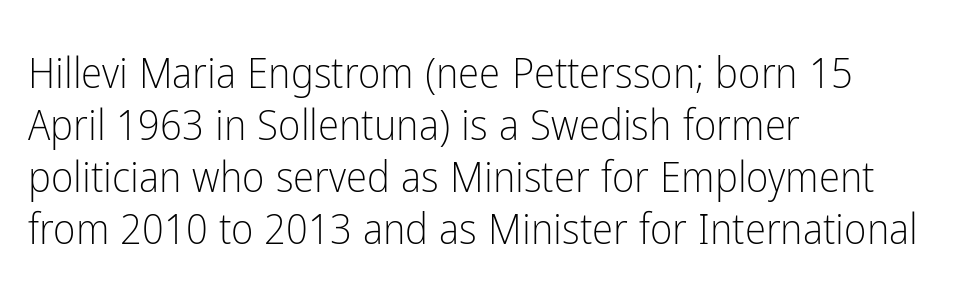
Q: Is the text bold? A: No.
Q: Is the text italic (slanted)? A: No, it is upright.
Q: Is the typeface a serif or a sans-serif typeface? A: Sans-serif.
Q: Is the text underlined? A: No.
Q: How is the paragraph aligned? A: Left-aligned.
Q: Is the spacing between letters normal or unusually wide? A: Normal.
Q: Width (condensed, normal, or wide)? A: Condensed.
Q: Stroke contrast? A: Low.
Q: x-height? A: Medium.
Q: Monospaced? A: No.
